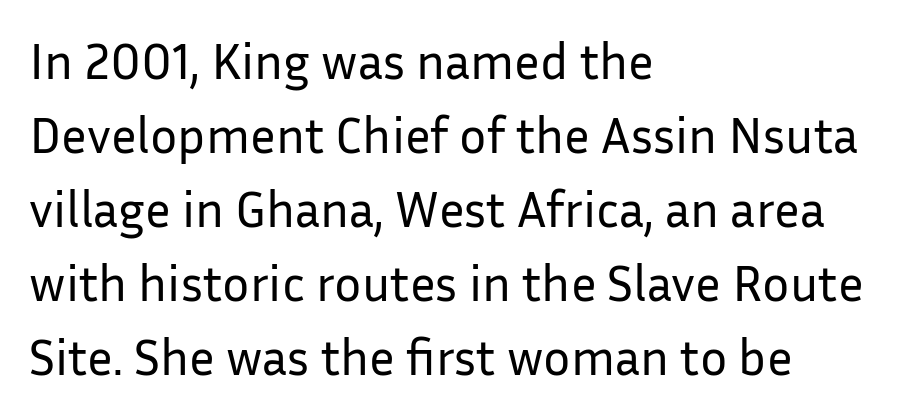
{"serif": "no", "italic": "no", "bold": "no", "weight": "regular", "width": "normal", "stroke_contrast": "low", "x_height": "medium", "monospaced": "no", "underline": "no", "align": "left", "line_spacing": "normal", "line_spacing_ratio": 1.45, "letter_spacing": "normal", "letter_spacing_em": 0.0, "glyph_px": 51}
